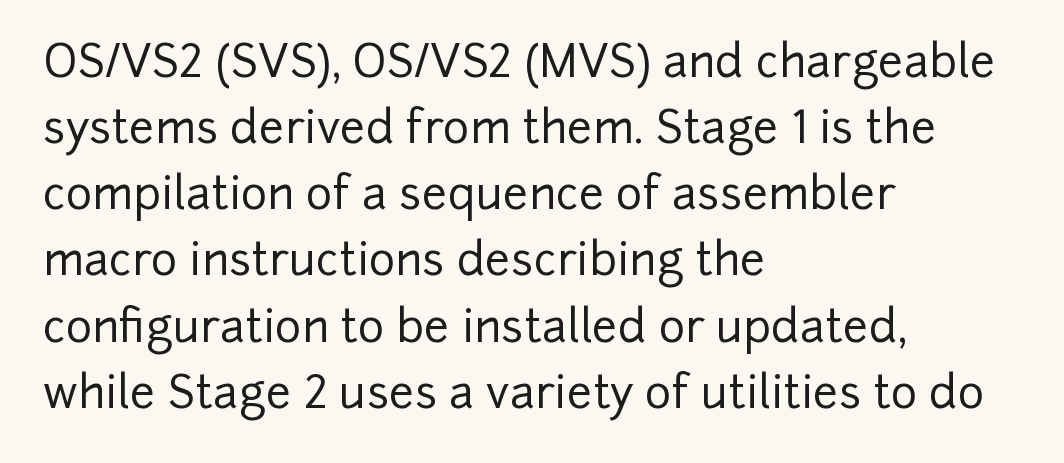
{"serif": "no", "italic": "no", "width": "normal", "stroke_contrast": "low", "x_height": "medium", "monospaced": "no", "underline": "no", "align": "left", "line_spacing": "normal", "line_spacing_ratio": 1.47, "letter_spacing": "normal", "letter_spacing_em": 0.0, "glyph_px": 45}
